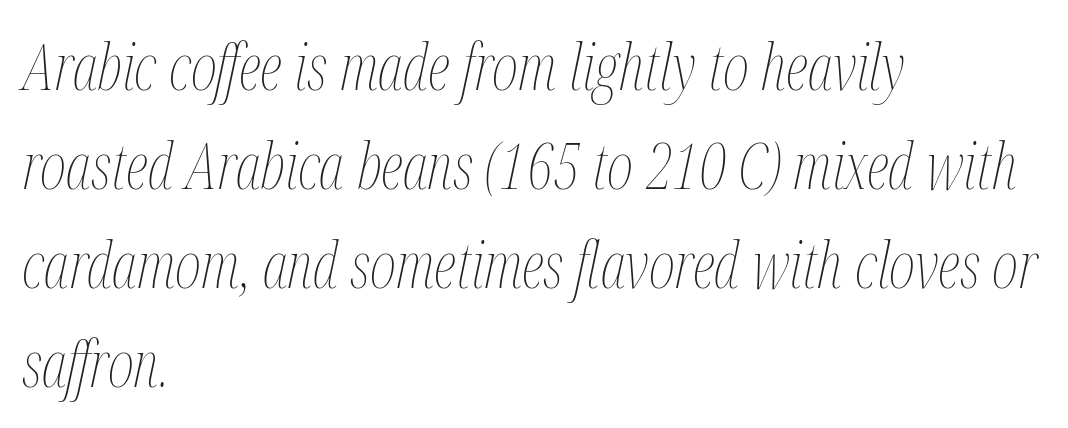
One glance says typical: line gaps are just what's usual. Short and long lines alike share a common starting point at left. The rendering keeps characters at their native spacing. The passage shown is not bold in any degree. Honestly, there is no underline to notice here at all.
